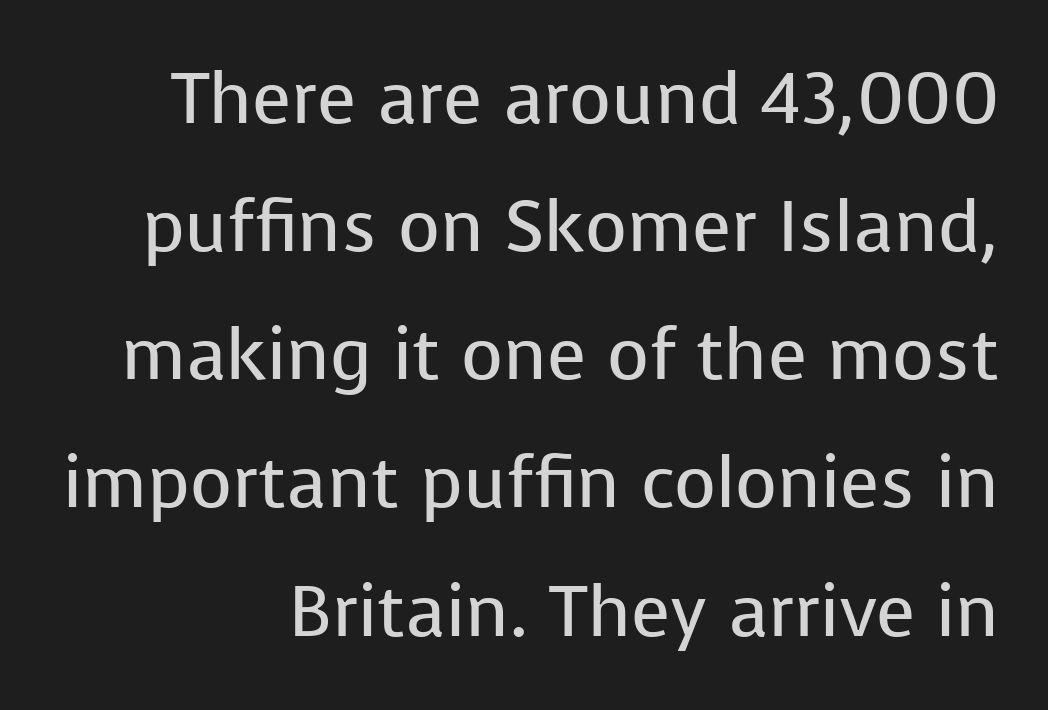
Q: Is the text bold? A: No.
Q: Is the text italic (slanted)? A: No, it is upright.
Q: Is the typeface a serif or a sans-serif typeface? A: Sans-serif.
Q: Is the text underlined? A: No.
Q: Is the spacing between letters normal or unusually wide? A: Normal.
Q: Width (condensed, normal, or wide)? A: Normal.
Q: Stroke contrast? A: Low.
Q: x-height? A: Medium.
Q: Monospaced? A: No.
